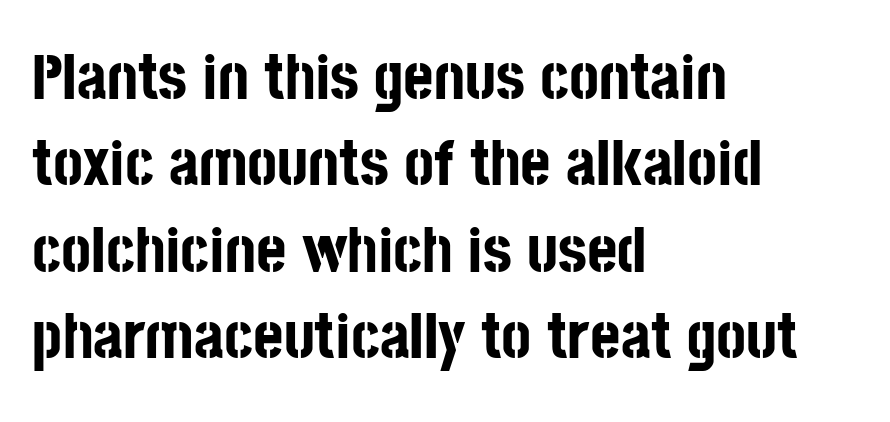
{"serif": "no", "italic": "no", "bold": "yes", "weight": "bold", "width": "condensed", "stroke_contrast": "low", "x_height": "large", "monospaced": "no", "underline": "no", "align": "left", "line_spacing": "normal", "line_spacing_ratio": 1.33, "letter_spacing": "normal", "letter_spacing_em": 0.0, "glyph_px": 65}
